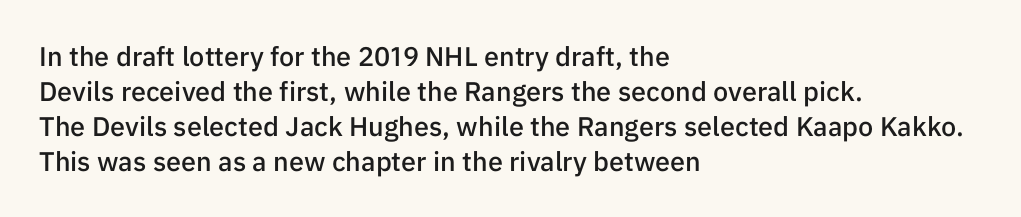
{"italic": "no", "bold": "semi", "underline": "no", "align": "left", "line_spacing": "normal", "line_spacing_ratio": 1.3, "letter_spacing": "normal", "letter_spacing_em": 0.0, "glyph_px": 27}
